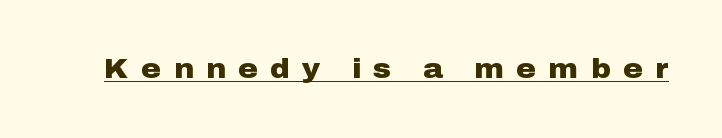
Q: Is the text bold? A: Yes.
Q: Is the text italic (slanted)? A: No, it is upright.
Q: Is the text underlined? A: Yes.
Q: Is the spacing between letters normal or unusually wide? A: Unusually wide.
